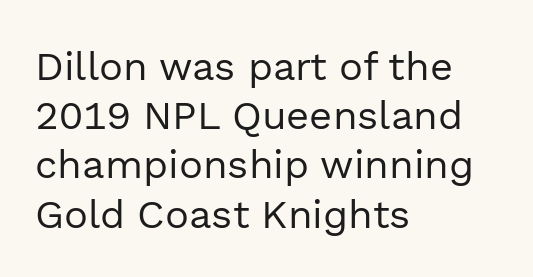
Line beginnings align vertically; line endings do not. The text was rendered using a sans face with plain stroke endings. Character widths vary here, with narrow letters taking less room than wide ones. Compared with typical body copy, the letter spacing here is the same.
